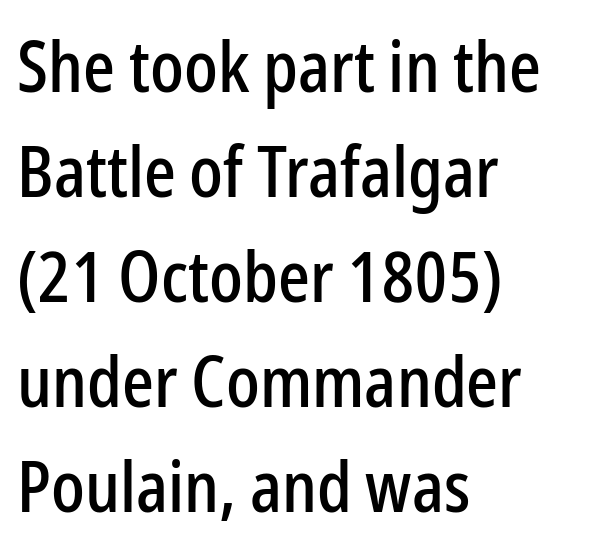
The image shows 70 px condensed sans-serif type, upright; set left-aligned, normal line spacing (1.5x), normal letter spacing, not underlined; low stroke contrast and a medium x-height.
